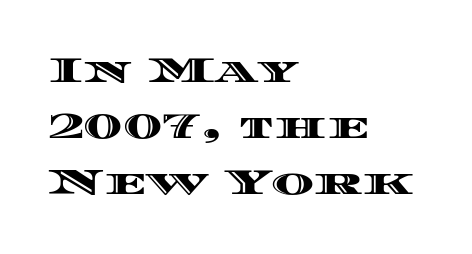
The image shows 36 px wide type, upright; set left-aligned, normal line spacing (1.56x), normal letter spacing, not underlined; a large x-height.
